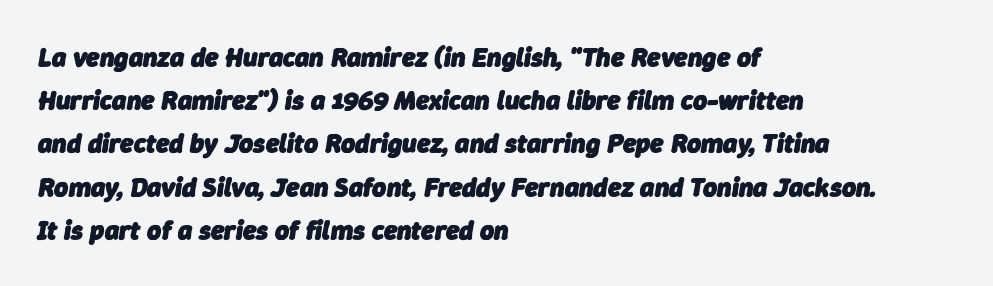
Bold? Absolutely — the strokes are thick and heavy. A typesetter would call this zero additional tracking. Where is the straight margin? On the left. Leading matches the norm, producing a regular column.
